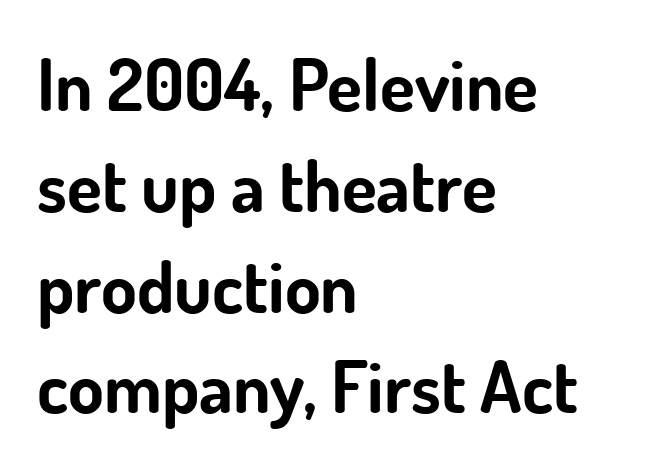
Q: Is the text bold? A: Yes.
Q: Is the text italic (slanted)? A: No, it is upright.
Q: Is the typeface a serif or a sans-serif typeface? A: Sans-serif.
Q: Is the text underlined? A: No.
Q: How is the paragraph aligned? A: Left-aligned.
Q: Is the spacing between letters normal or unusually wide? A: Normal.
Q: Is the spacing between lines tight, normal or loose? A: Normal.
Q: Width (condensed, normal, or wide)? A: Normal.
Q: Stroke contrast? A: Low.
Q: x-height? A: Small.
Q: Monospaced? A: No.
